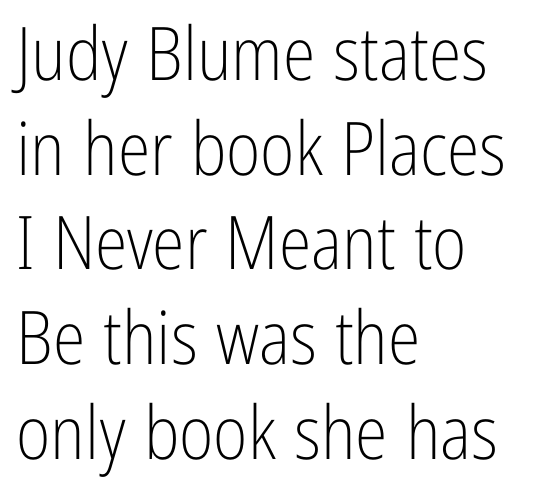
Q: Is the text bold? A: No.
Q: Is the text italic (slanted)? A: No, it is upright.
Q: Is the typeface a serif or a sans-serif typeface? A: Sans-serif.
Q: Is the text underlined? A: No.
Q: How is the paragraph aligned? A: Left-aligned.
Q: Is the spacing between letters normal or unusually wide? A: Normal.
Q: Is the spacing between lines tight, normal or loose? A: Normal.
Q: Width (condensed, normal, or wide)? A: Condensed.
Q: Stroke contrast? A: Low.
Q: x-height? A: Medium.
Q: Monospaced? A: No.
